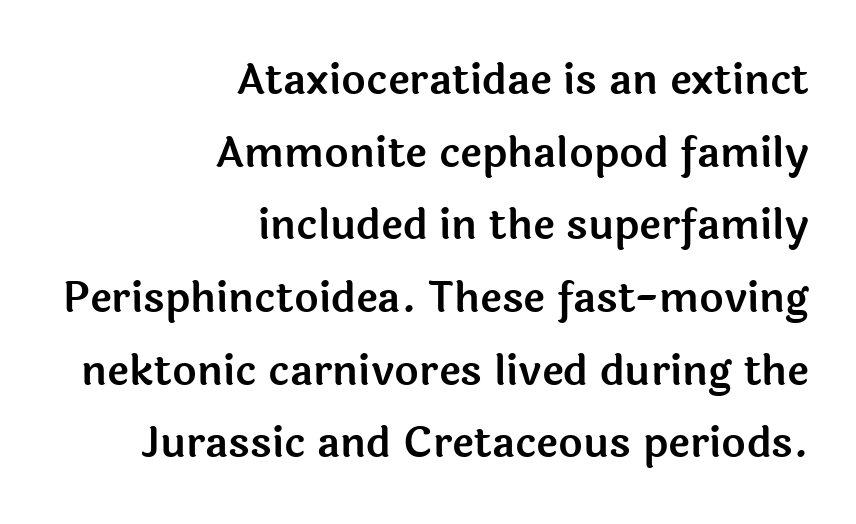
Caption: multi-line text, flush right, ragged left. Here the designer chose a conventional face with non-uniform glyph widths. You can tell from the bare stems that sans-serif type was used. Tracking value appears to be zero — textbook default spacing. Ordinary non-slanted type is in use. Rule under the text: the space is simply empty.
